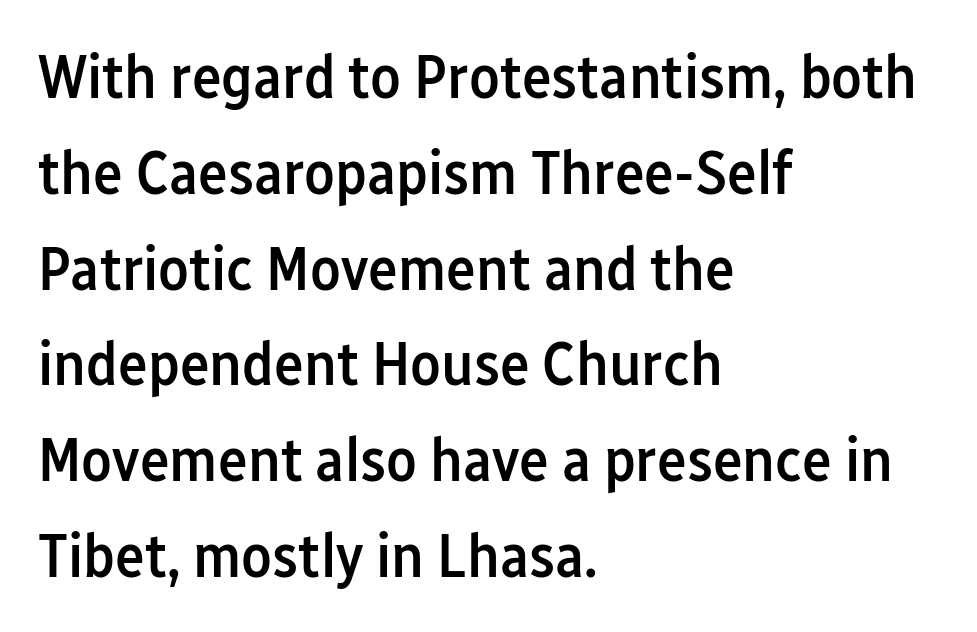
{"serif": "no", "italic": "no", "bold": "semi", "weight": "semibold", "width": "condensed", "stroke_contrast": "low", "x_height": "medium", "monospaced": "no", "underline": "no", "align": "left", "line_spacing": "normal", "line_spacing_ratio": 1.52, "letter_spacing": "normal", "letter_spacing_em": 0.0, "glyph_px": 63}
